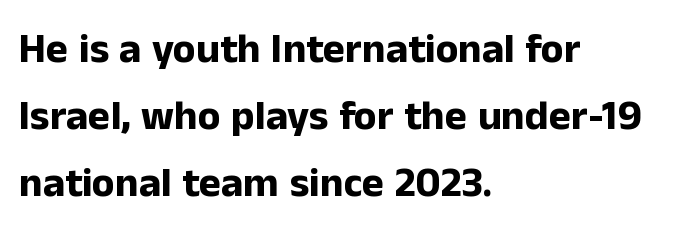
Q: Is the text bold? A: Yes.
Q: Is the text italic (slanted)? A: No, it is upright.
Q: Is the typeface a serif or a sans-serif typeface? A: Sans-serif.
Q: Is the text underlined? A: No.
Q: How is the paragraph aligned? A: Left-aligned.
Q: Is the spacing between letters normal or unusually wide? A: Normal.
Q: Is the spacing between lines tight, normal or loose? A: Normal.
Q: Width (condensed, normal, or wide)? A: Normal.
Q: Stroke contrast? A: Low.
Q: x-height? A: Medium.
Q: Monospaced? A: No.
